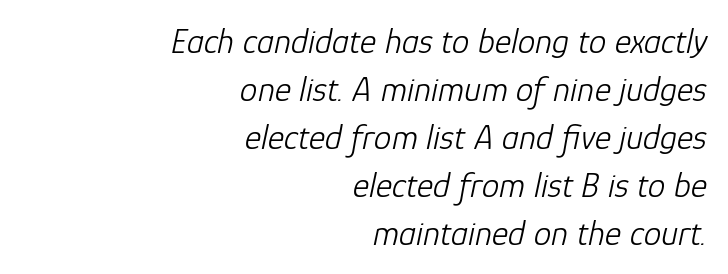
The image shows 35 px light type, italic (leaning right); set right-aligned, normal line spacing (1.37x), normal letter spacing, not underlined; low stroke contrast and a medium x-height.
